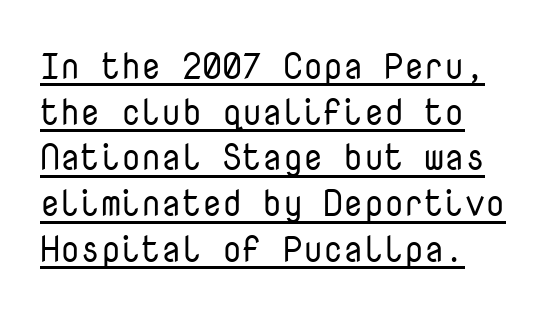
Q: Is the text bold? A: No.
Q: Is the text italic (slanted)? A: No, it is upright.
Q: Is the typeface a serif or a sans-serif typeface? A: Sans-serif.
Q: Is the text underlined? A: Yes.
Q: How is the paragraph aligned? A: Left-aligned.
Q: Is the spacing between letters normal or unusually wide? A: Normal.
Q: Is the spacing between lines tight, normal or loose? A: Normal.
Q: Width (condensed, normal, or wide)? A: Normal.
Q: Stroke contrast? A: Low.
Q: x-height? A: Medium.
Q: Monospaced? A: Yes.
